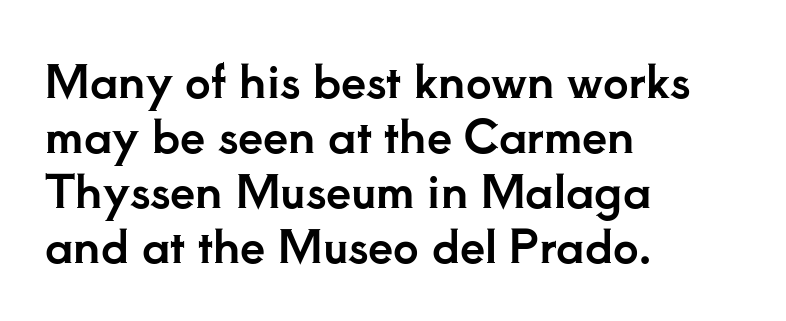
The image shows 45 px serif type, upright; set left-aligned, line spacing 1.22x, normal letter spacing, not underlined; low stroke contrast and a small x-height.
